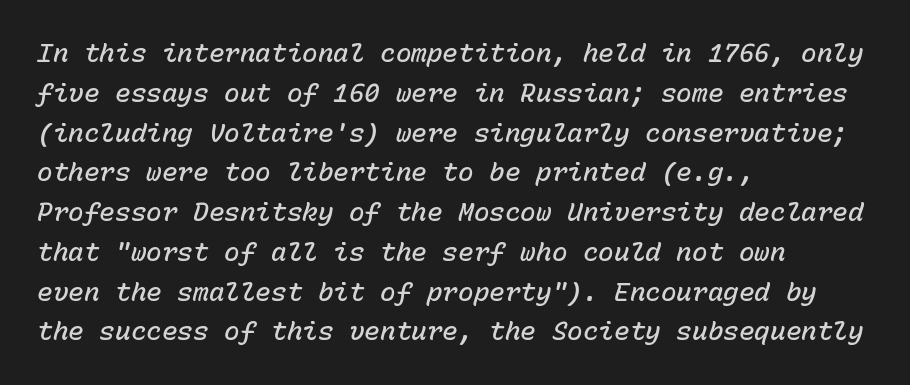
The image shows 26 px text type, italic (leaning right); set left-aligned, normal line spacing (1.53x), normal letter spacing, not underlined.
